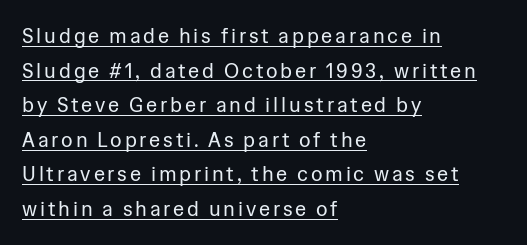
Layout note: lines flush left. Somebody hit Ctrl+U on this one — the words are underlined. No italicization has been applied; the sample stays upright. The typeface has the unassuming heft of standard copy or less.
